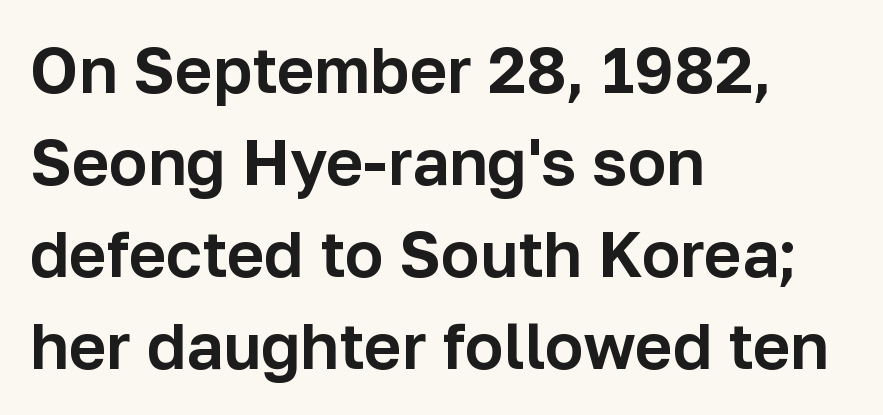
The image shows 64 px sans-serif type, upright; set left-aligned, normal line spacing (1.44x), normal letter spacing, not underlined; low stroke contrast and a medium x-height.
